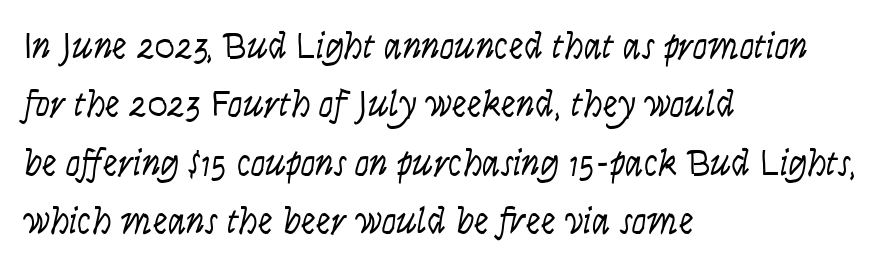
Q: Is the text bold? A: No.
Q: Is the text italic (slanted)? A: Yes, it leans right by about 9 degrees.
Q: Is the text underlined? A: No.
Q: How is the paragraph aligned? A: Left-aligned.
Q: Is the spacing between letters normal or unusually wide? A: Normal.
Q: Is the spacing between lines tight, normal or loose? A: Normal.
Q: Width (condensed, normal, or wide)? A: Condensed.
Q: Stroke contrast? A: Low.
Q: x-height? A: Large.
Q: Monospaced? A: No.
